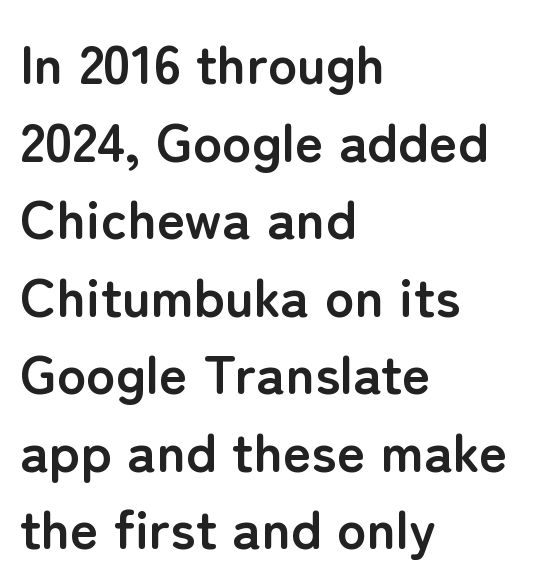
Q: Is the text bold? A: Yes.
Q: Is the text italic (slanted)? A: No, it is upright.
Q: Is the typeface a serif or a sans-serif typeface? A: Sans-serif.
Q: Is the text underlined? A: No.
Q: How is the paragraph aligned? A: Left-aligned.
Q: Is the spacing between letters normal or unusually wide? A: Normal.
Q: Is the spacing between lines tight, normal or loose? A: Normal.
Q: Width (condensed, normal, or wide)? A: Normal.
Q: Stroke contrast? A: Low.
Q: x-height? A: Medium.
Q: Monospaced? A: No.
